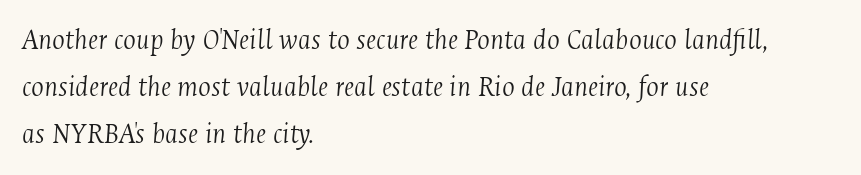
Q: Is the text bold? A: No.
Q: Is the text italic (slanted)? A: Yes, it leans right by about 4 degrees.
Q: Is the typeface a serif or a sans-serif typeface? A: Serif.
Q: Is the text underlined? A: No.
Q: How is the paragraph aligned? A: Left-aligned.
Q: Is the spacing between letters normal or unusually wide? A: Normal.
Q: Is the spacing between lines tight, normal or loose? A: Normal.
Q: Width (condensed, normal, or wide)? A: Condensed.
Q: Stroke contrast? A: Medium.
Q: x-height? A: Medium.
Q: Monospaced? A: No.
